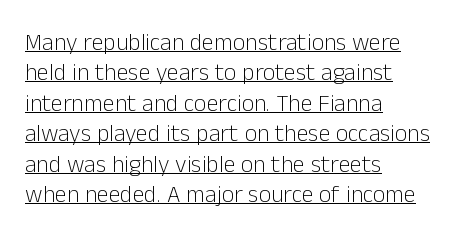
{"italic": "no", "bold": "no", "underline": "yes", "align": "left", "line_spacing": "normal", "line_spacing_ratio": 1.27, "letter_spacing": "normal", "letter_spacing_em": 0.0, "glyph_px": 24}
